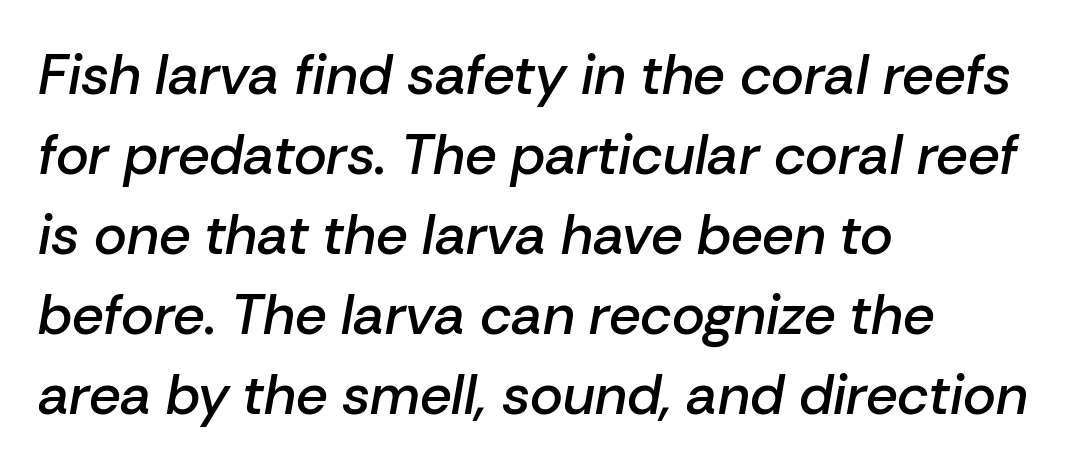
{"italic": "yes", "lean": "right", "slant_degrees": 10, "bold": "semi", "weight": "semibold", "width": "normal", "stroke_contrast": "low", "x_height": "medium", "monospaced": "no", "underline": "no", "align": "left", "line_spacing": "normal", "line_spacing_ratio": 1.43, "letter_spacing": "normal", "letter_spacing_em": 0.0, "glyph_px": 56}
